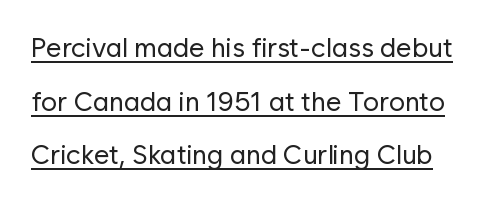
{"italic": "no", "bold": "no", "underline": "yes", "line_spacing": "loose", "line_spacing_ratio": 1.99, "letter_spacing": "normal", "letter_spacing_em": 0.0, "glyph_px": 27}
